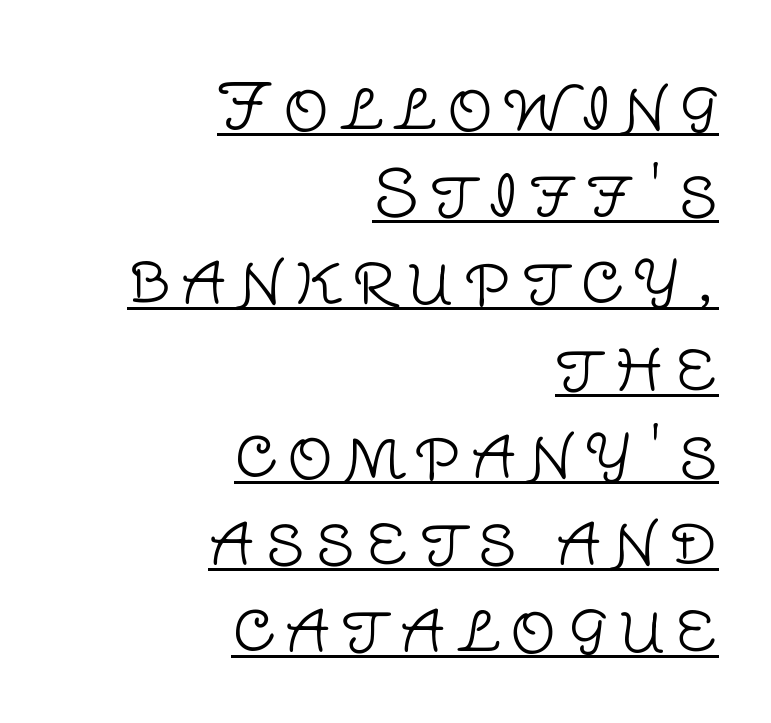
Q: Is the text bold? A: No.
Q: Is the text italic (slanted)? A: Yes.
Q: Is the typeface a serif or a sans-serif typeface? A: Sans-serif.
Q: Is the text underlined? A: Yes.
Q: How is the paragraph aligned? A: Right-aligned.
Q: Is the spacing between lines tight, normal or loose? A: Normal.
Q: Width (condensed, normal, or wide)? A: Normal.
Q: Stroke contrast? A: Low.
Q: x-height? A: Large.
Q: Monospaced? A: No.
